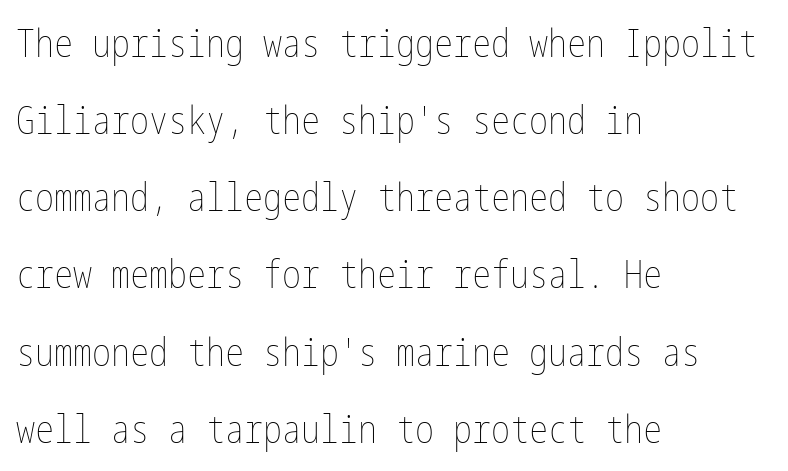
The font sits on the lighter half of the weight spectrum, regular included. The lettering stays uniformly vertical, giving the passage a roman look. This rendering features lettering with no underline. A typesetter would call this zero additional tracking.
